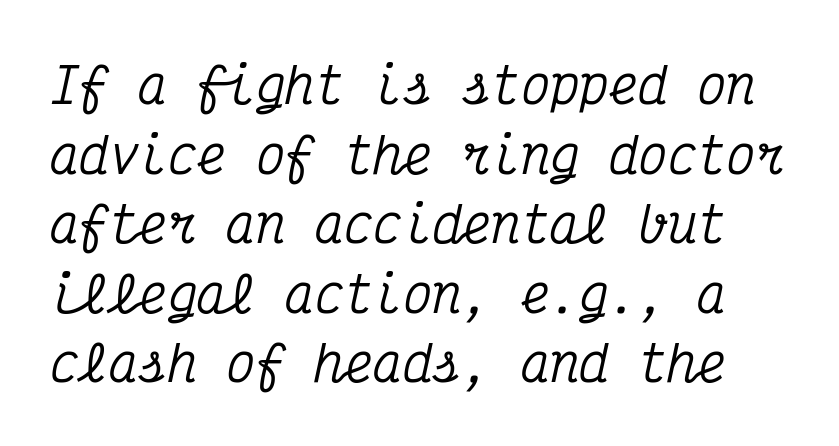
In terms of leading, this rendering sits right in the middle. Bare-footed words on every line. The glyphs look as if they've been sheared to an angle. This sample uses a serif face. This sample has the even, mechanical cadence of fixed-width lettering.
